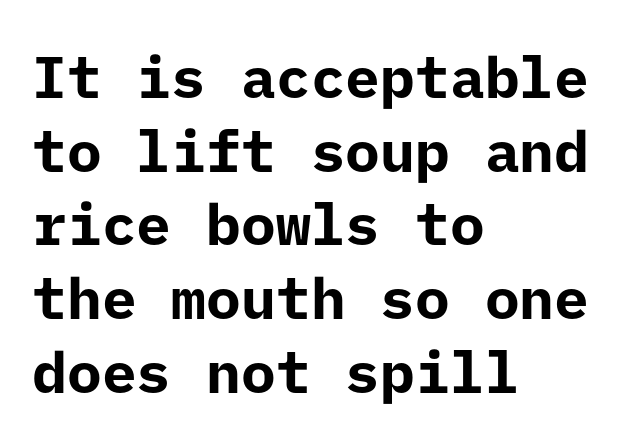
The image shows 58 px bold sans-serif type, upright; set left-aligned, normal line spacing (1.27x), normal letter spacing, not underlined; low stroke contrast and a medium x-height.
